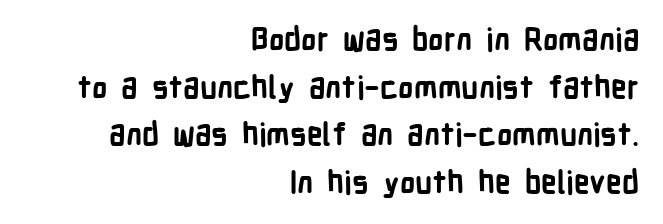
The image shows 31 px bold, condensed sans-serif type, upright; set right-aligned, normal line spacing (1.54x), normal letter spacing, not underlined; low stroke contrast and a medium x-height.
